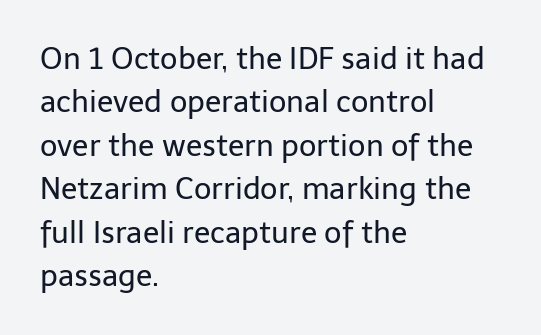
A student would call this left alignment; a typographer would say flush left, rag right. The face used here is proportionally spaced, like ordinary book or web type. Inter-character spacing is left at the font's built-in metrics. Summary of weight: not heavy and not bold. Note: no serifs on the glyphs.
